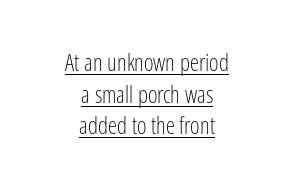
The image shows 23 px text type, upright; set centered, normal line spacing (1.38x), normal letter spacing, underlined.
